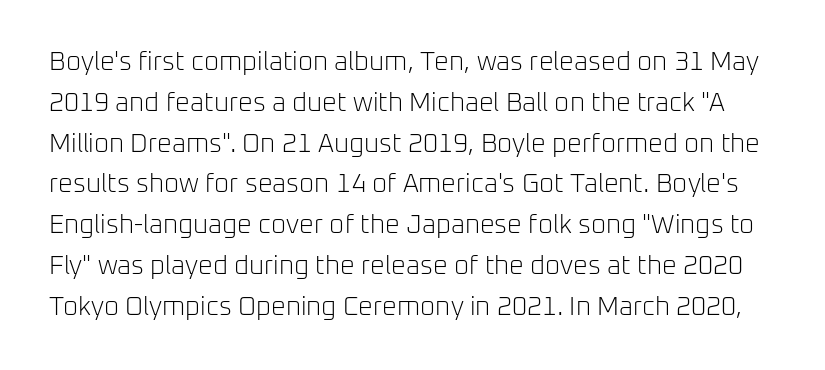
{"italic": "no", "bold": "no", "underline": "no", "line_spacing": "normal", "line_spacing_ratio": 1.57, "letter_spacing": "normal", "letter_spacing_em": 0.0, "glyph_px": 26}
